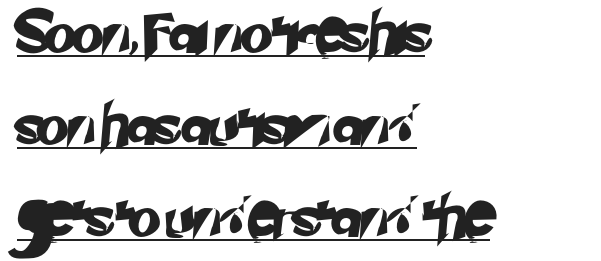
{"serif": "no", "width": "normal", "stroke_contrast": "low", "x_height": "small", "monospaced": "no", "underline": "yes", "align": "left", "line_spacing": "loose", "line_spacing_ratio": 2.19, "letter_spacing": "normal", "letter_spacing_em": 0.0, "glyph_px": 42}
